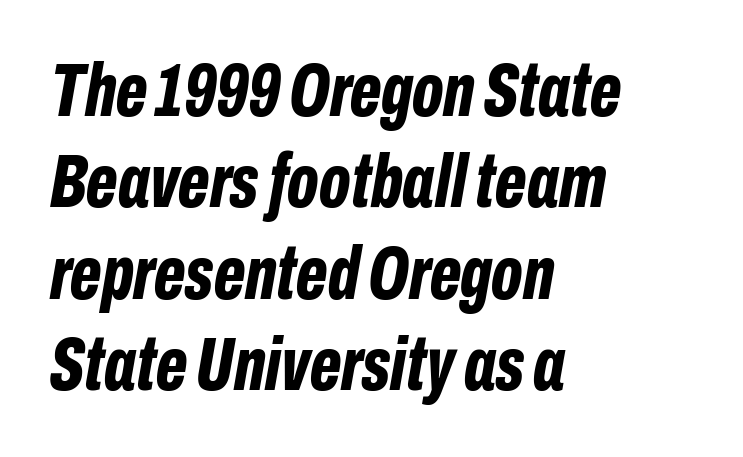
Q: Is the text bold? A: Yes.
Q: Is the text italic (slanted)? A: Yes, it leans right by about 10 degrees.
Q: Is the text underlined? A: No.
Q: How is the paragraph aligned? A: Left-aligned.
Q: Is the spacing between letters normal or unusually wide? A: Normal.
Q: Width (condensed, normal, or wide)? A: Condensed.
Q: Stroke contrast? A: Low.
Q: x-height? A: Medium.
Q: Monospaced? A: No.
